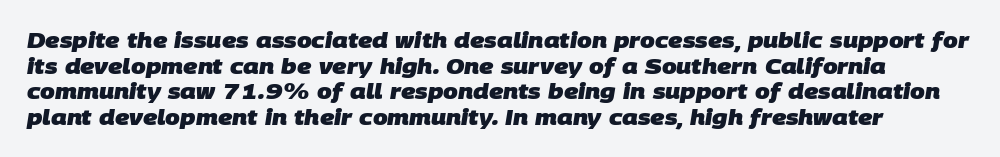
Descenders hang freely into open space. How are the letters spaced? Ordinarily, with no added tracking. Typographic density is high because the face is bold.
